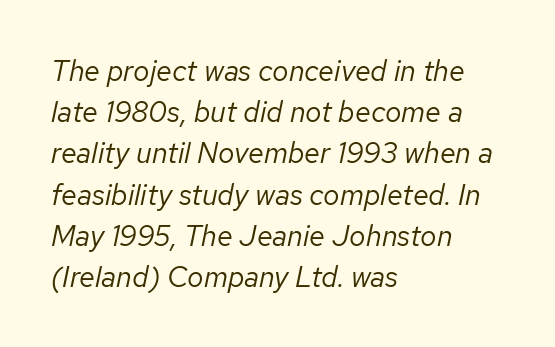
Note the varied advance widths — an 'i' is clearly narrower than an 'm'. This rendering leaves character spacing at its baseline value. Descender tails drop into unmarked territory. These lines were composed using italics.
